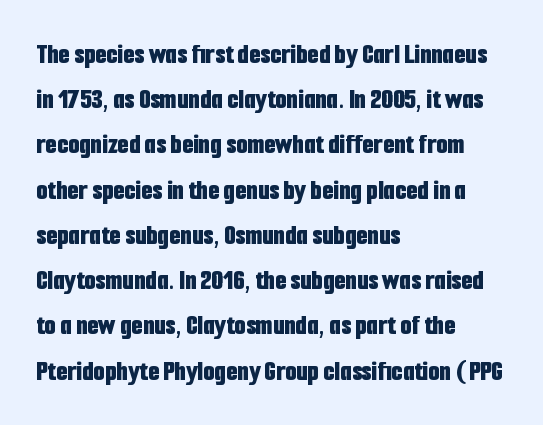
Type without underlining. Caption: multi-line text, flush left, ragged right. One glance says typical: line gaps are just what's usual. Character widths vary here, with narrow letters taking less room than wide ones. This rendering employs a face without finishing strokes, i.e., a sans-serif.
